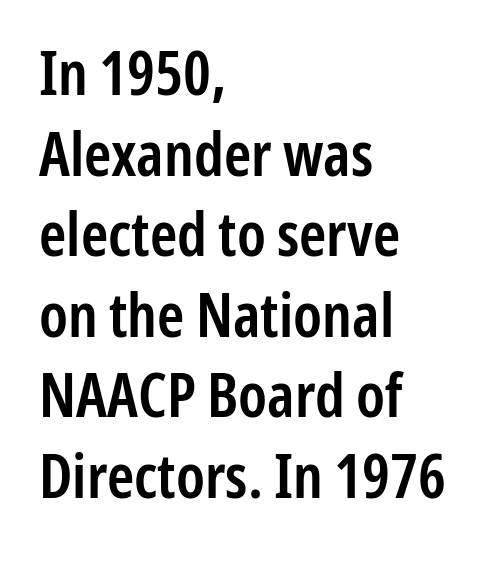
{"serif": "no", "italic": "no", "bold": "semi", "weight": "semibold", "width": "condensed", "stroke_contrast": "low", "x_height": "medium", "monospaced": "no", "underline": "no", "align": "left", "line_spacing": "normal", "line_spacing_ratio": 1.32, "letter_spacing": "normal", "letter_spacing_em": 0.0, "glyph_px": 61}
